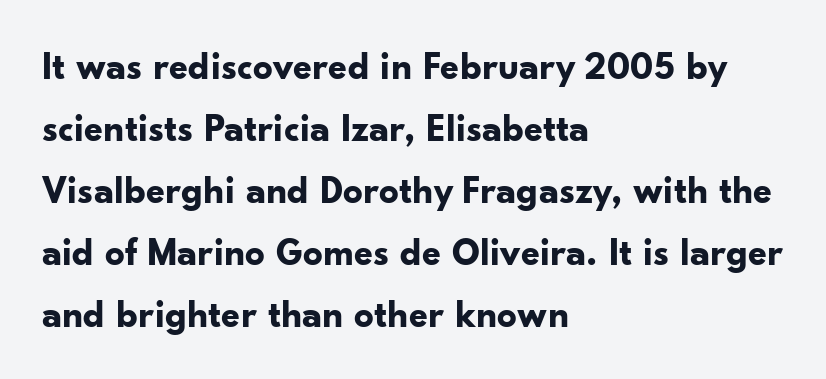
The image shows 39 px bold sans-serif type, upright; set left-aligned, normal line spacing (1.59x), normal letter spacing, not underlined; low stroke contrast and a small x-height.
